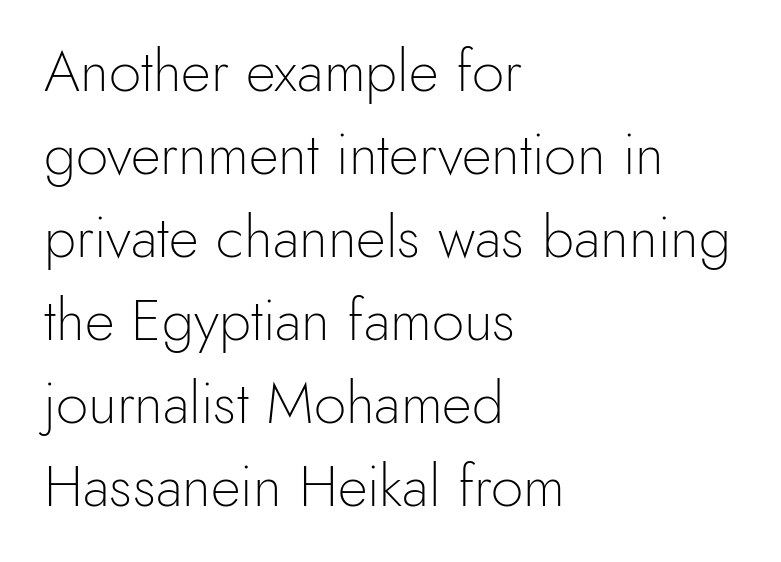
{"serif": "no", "italic": "no", "bold": "no", "weight": "light", "width": "normal", "x_height": "small", "monospaced": "no", "underline": "no", "align": "left", "line_spacing": "normal", "line_spacing_ratio": 1.43, "letter_spacing": "normal", "letter_spacing_em": 0.0, "glyph_px": 58}
